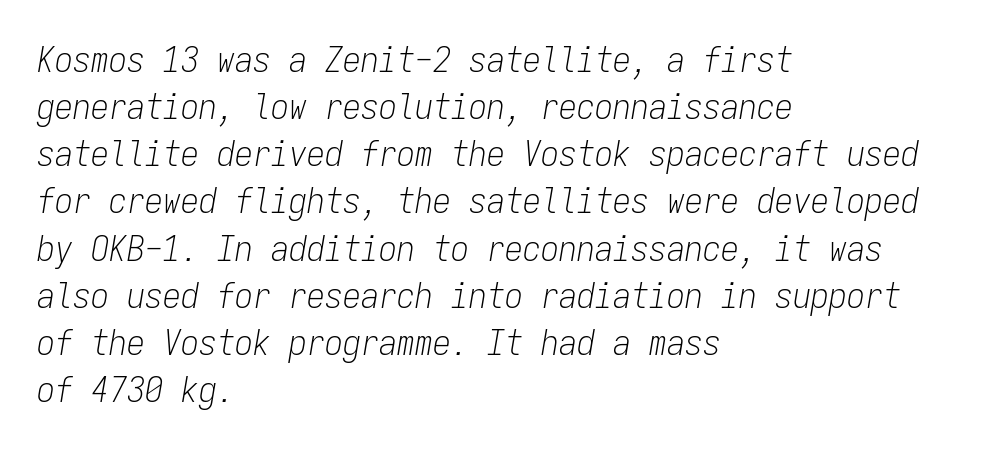
A typesetter would call this leading conventional body-copy spacing. Note the uniform advance width — an 'i' takes as much space as an 'm'. These glyphs show unthickened strokes, regular width or finer. Nothing unusual about the tracking: characters are spaced as the font intends. Tall strokes in this sample are angled rather than plumb.
